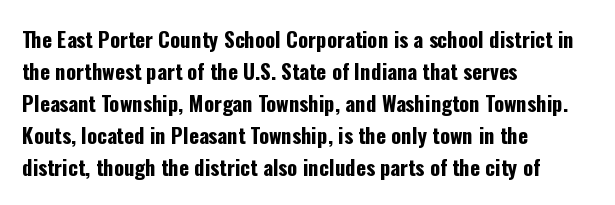
The image shows 21 px bold type, upright; set left-aligned, normal line spacing (1.52x), normal letter spacing, not underlined.
